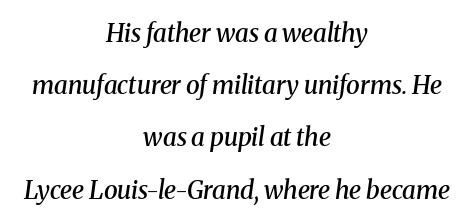
The image shows 25 px text type, italic (leaning right); set centered, loose line spacing (2.09x), normal letter spacing, not underlined.
